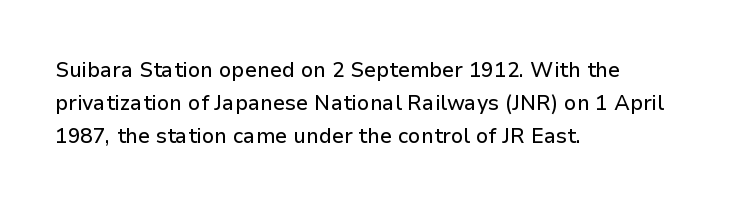
Q: Is the text italic (slanted)? A: No, it is upright.
Q: Is the text underlined? A: No.
Q: How is the paragraph aligned? A: Left-aligned.
Q: Is the spacing between letters normal or unusually wide? A: Normal.
Q: Is the spacing between lines tight, normal or loose? A: Normal.
